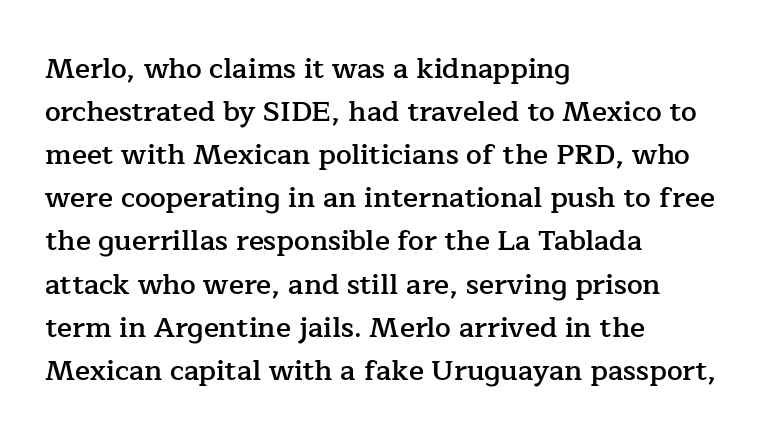
Q: Is the text bold? A: Semi-bold.
Q: Is the text italic (slanted)? A: No, it is upright.
Q: Is the typeface a serif or a sans-serif typeface? A: Serif.
Q: Is the text underlined? A: No.
Q: How is the paragraph aligned? A: Left-aligned.
Q: Is the spacing between letters normal or unusually wide? A: Normal.
Q: Is the spacing between lines tight, normal or loose? A: Normal.
Q: Width (condensed, normal, or wide)? A: Normal.
Q: Stroke contrast? A: Low.
Q: x-height? A: Medium.
Q: Monospaced? A: No.
